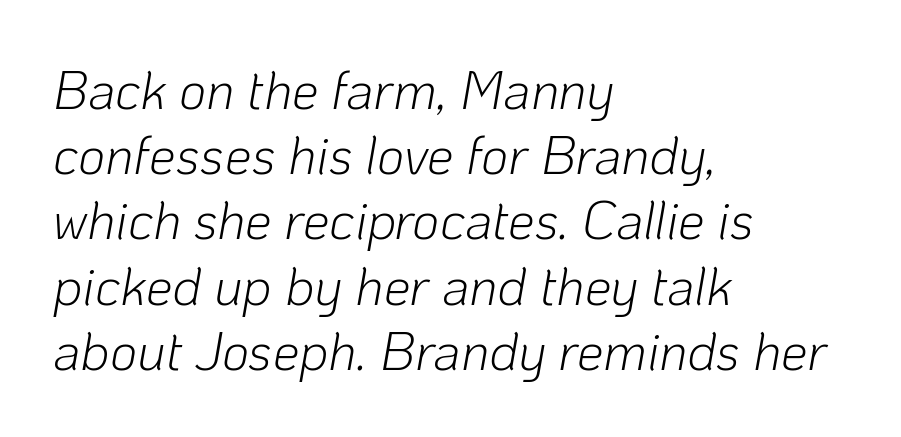
{"italic": "yes", "lean": "right", "slant_degrees": 10, "bold": "no", "weight": "light", "width": "normal", "stroke_contrast": "low", "x_height": "medium", "monospaced": "no", "underline": "no", "align": "left", "line_spacing_ratio": 1.23, "letter_spacing": "normal", "letter_spacing_em": 0.0, "glyph_px": 53}
